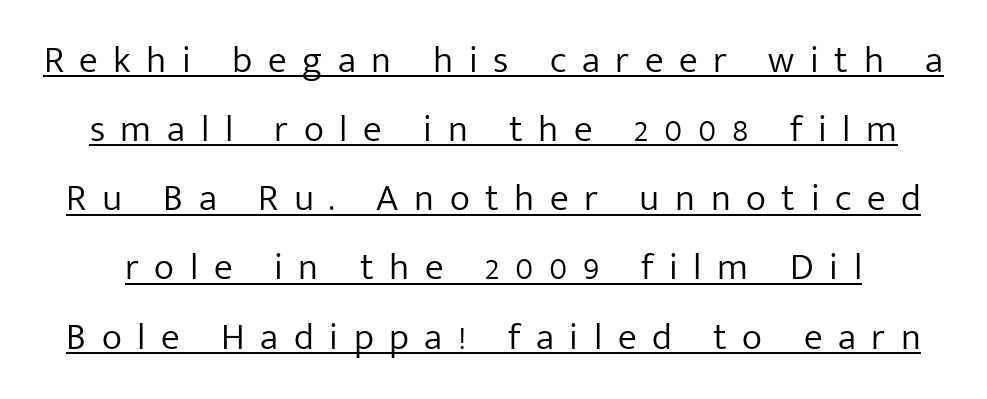
Q: Is the text bold? A: No.
Q: Is the text italic (slanted)? A: No, it is upright.
Q: Is the typeface a serif or a sans-serif typeface? A: Sans-serif.
Q: Is the text underlined? A: Yes.
Q: Is the spacing between letters normal or unusually wide? A: Unusually wide.
Q: Width (condensed, normal, or wide)? A: Normal.
Q: Stroke contrast? A: Low.
Q: x-height? A: Medium.
Q: Monospaced? A: No.
